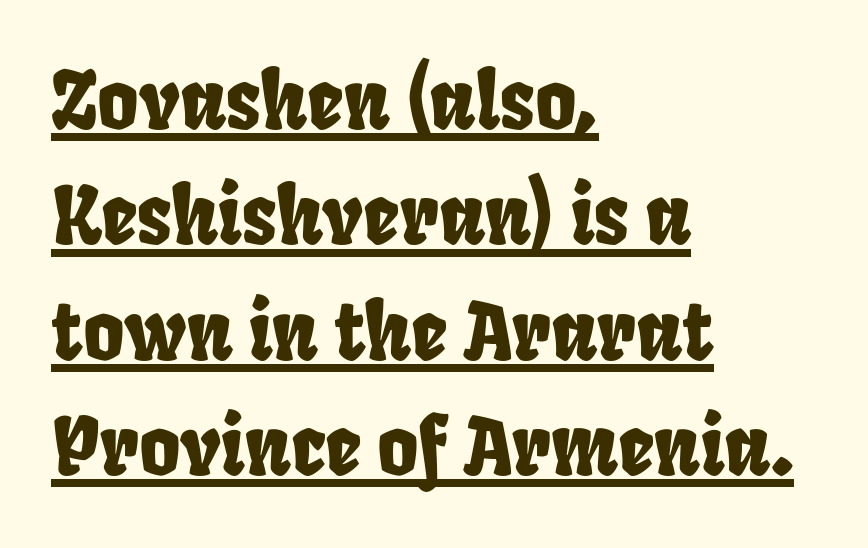
The image shows 79 px condensed sans-serif type; set left-aligned, normal line spacing (1.46x), normal letter spacing, underlined; low stroke contrast and a large x-height.
